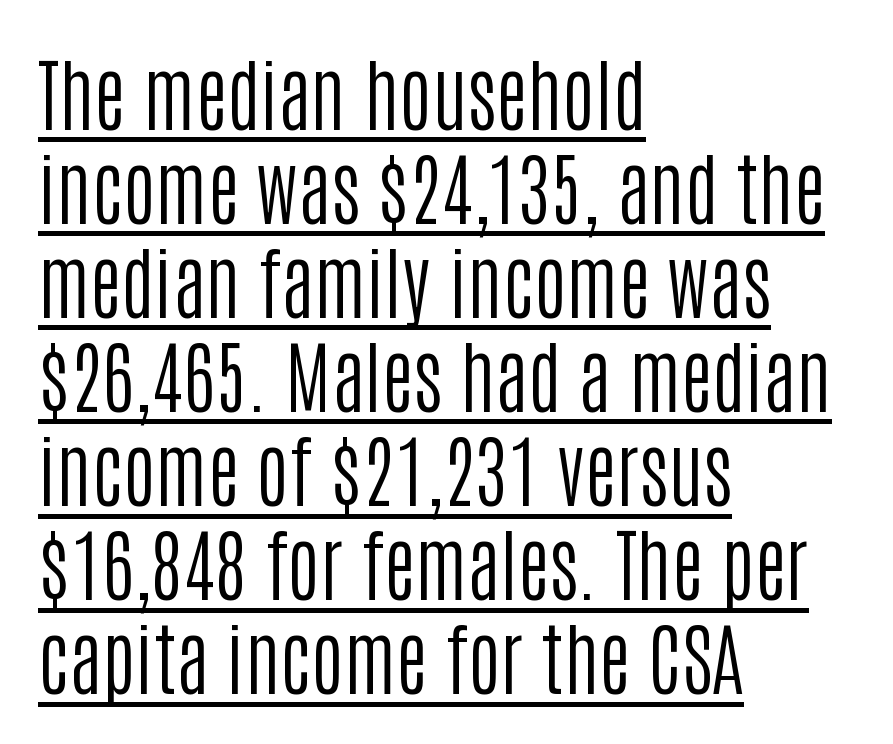
Q: Is the text bold? A: No.
Q: Is the text italic (slanted)? A: No, it is upright.
Q: Is the typeface a serif or a sans-serif typeface? A: Sans-serif.
Q: Is the text underlined? A: Yes.
Q: How is the paragraph aligned? A: Left-aligned.
Q: Is the spacing between letters normal or unusually wide? A: Normal.
Q: Width (condensed, normal, or wide)? A: Condensed.
Q: Stroke contrast? A: Low.
Q: x-height? A: Large.
Q: Monospaced? A: No.
